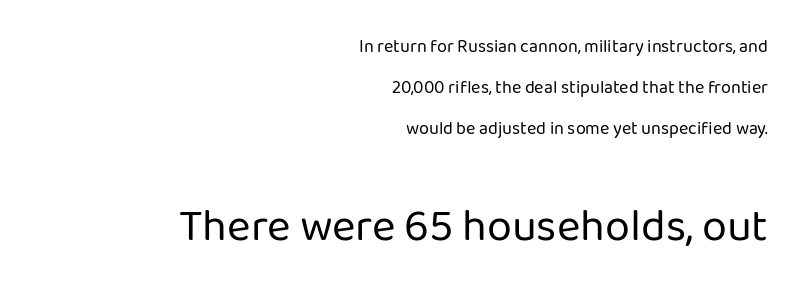
{"serif": "no", "italic": "no", "bold": "no", "weight": "regular", "width": "normal", "stroke_contrast": "low", "x_height": "medium", "monospaced": "no", "underline": "no", "align": "right", "line_spacing": "loose", "line_spacing_ratio": 2.28, "letter_spacing": "normal", "letter_spacing_em": 0.0, "larger_block": "second", "size_ratio": 2.5, "glyph_px": 45}
